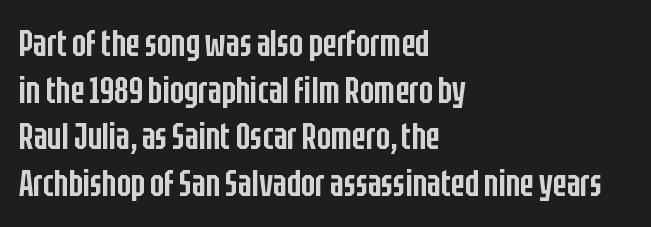
Compared with a centered layout, this one pins lines to the left instead. In terms of posture, this sample is upright. The letters are semibold — heavier than regular but short of a full bold. Check the space under the baseline: it is left empty. Serif or sans? Sans — the stroke terminals are bare.
